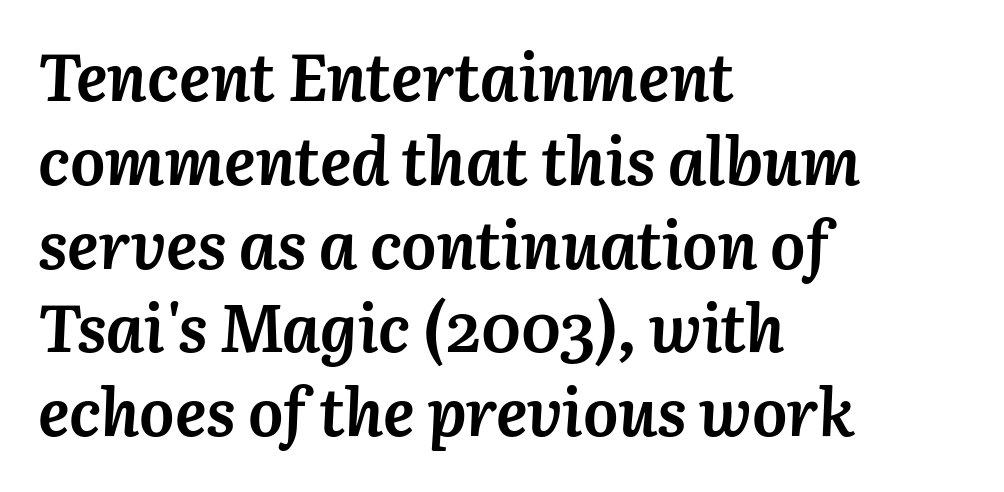
The image shows 66 px semibold type, italic (leaning right); set left-aligned, normal line spacing (1.27x), normal letter spacing, not underlined; medium stroke contrast and a medium x-height.
